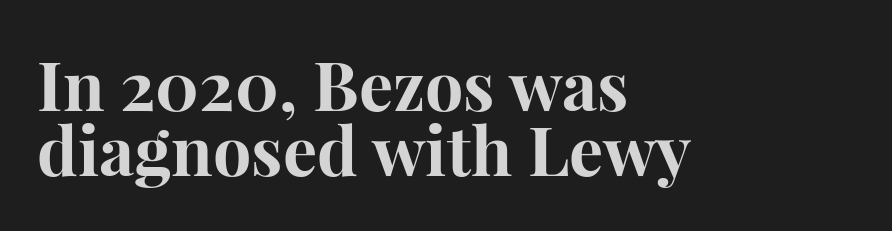
Q: Is the text bold? A: Yes.
Q: Is the text italic (slanted)? A: No, it is upright.
Q: Is the typeface a serif or a sans-serif typeface? A: Serif.
Q: Is the text underlined? A: No.
Q: How is the paragraph aligned? A: Left-aligned.
Q: Is the spacing between letters normal or unusually wide? A: Normal.
Q: Is the spacing between lines tight, normal or loose? A: Tight.
Q: Width (condensed, normal, or wide)? A: Normal.
Q: Stroke contrast? A: High.
Q: x-height? A: Medium.
Q: Monospaced? A: No.
